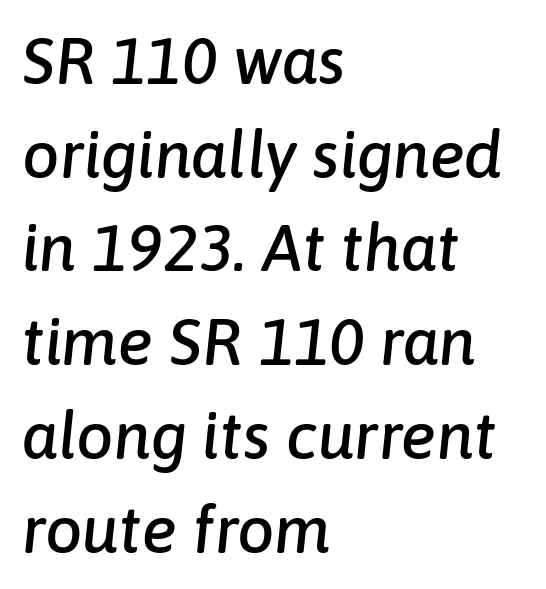
Q: Is the text italic (slanted)? A: Yes, it leans right by about 6 degrees.
Q: Is the text underlined? A: No.
Q: How is the paragraph aligned? A: Left-aligned.
Q: Is the spacing between letters normal or unusually wide? A: Normal.
Q: Is the spacing between lines tight, normal or loose? A: Normal.
Q: Width (condensed, normal, or wide)? A: Normal.
Q: Stroke contrast? A: Low.
Q: x-height? A: Medium.
Q: Monospaced? A: No.
